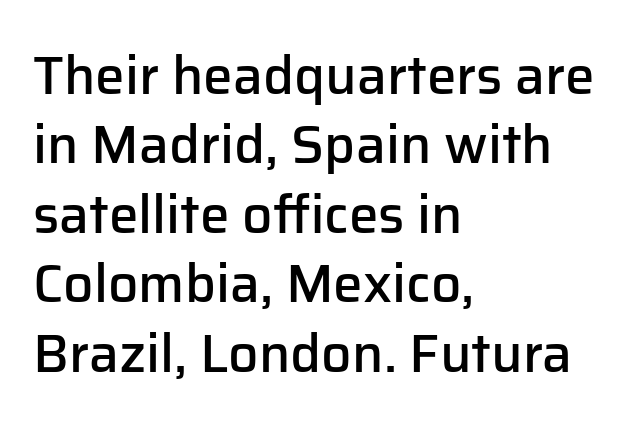
Q: Is the text bold? A: Semi-bold.
Q: Is the text italic (slanted)? A: No, it is upright.
Q: Is the typeface a serif or a sans-serif typeface? A: Sans-serif.
Q: Is the text underlined? A: No.
Q: How is the paragraph aligned? A: Left-aligned.
Q: Is the spacing between letters normal or unusually wide? A: Normal.
Q: Is the spacing between lines tight, normal or loose? A: Normal.
Q: Width (condensed, normal, or wide)? A: Normal.
Q: Stroke contrast? A: Low.
Q: x-height? A: Medium.
Q: Monospaced? A: No.
